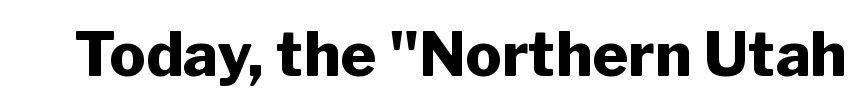
Q: Is the text bold? A: Yes.
Q: Is the text italic (slanted)? A: No, it is upright.
Q: Is the typeface a serif or a sans-serif typeface? A: Sans-serif.
Q: Is the text underlined? A: No.
Q: Is the spacing between letters normal or unusually wide? A: Normal.
Q: Width (condensed, normal, or wide)? A: Normal.
Q: Stroke contrast? A: Low.
Q: x-height? A: Medium.
Q: Monospaced? A: No.
